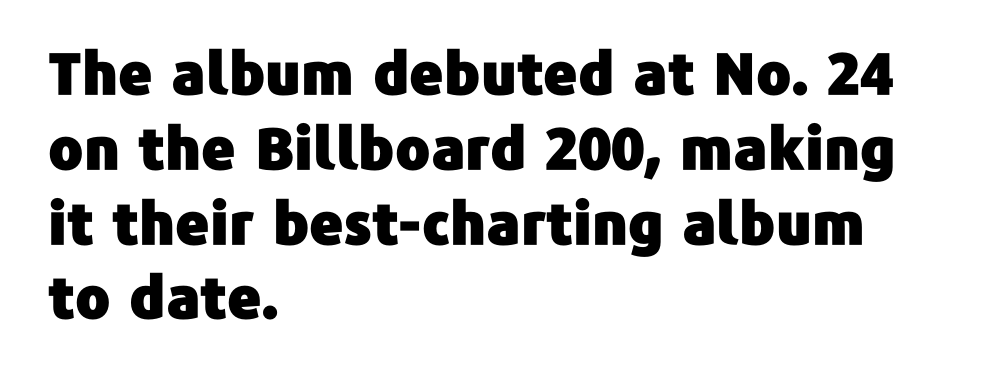
The image shows 58 px sans-serif type, upright; set left-aligned, normal line spacing (1.29x), normal letter spacing, not underlined; low stroke contrast and a medium x-height.
